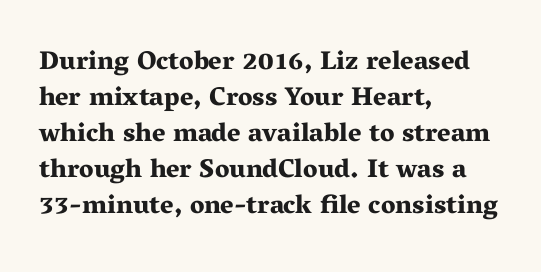
Q: Is the text bold? A: Yes.
Q: Is the text italic (slanted)? A: No, it is upright.
Q: Is the text underlined? A: No.
Q: How is the paragraph aligned? A: Left-aligned.
Q: Is the spacing between letters normal or unusually wide? A: Normal.
Q: Is the spacing between lines tight, normal or loose? A: Normal.
